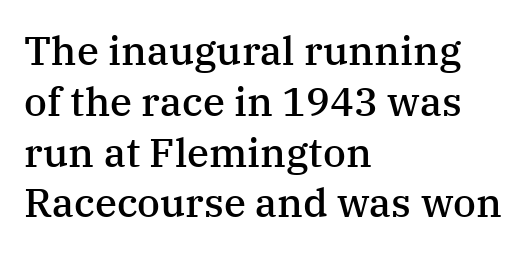
Vertical spacing — default. The lettering stays uniformly vertical, giving the passage a roman look. The line texture is even and compact thanks to regular tracking. All the whitespace from short lines collects on the right.
